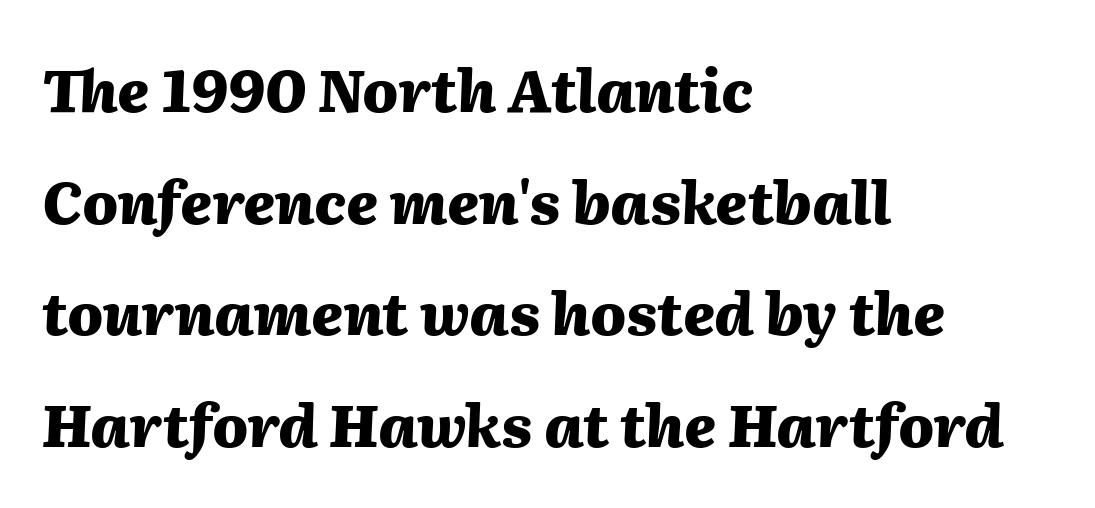
The image shows 59 px heavy type, italic (leaning right); set left-aligned, line spacing 1.89x, normal letter spacing, not underlined; medium stroke contrast and a medium x-height.
